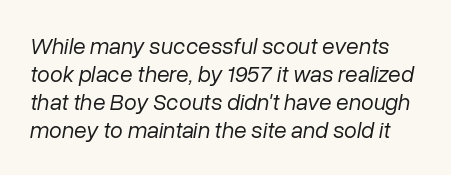
The image shows 23 px text type, italic (leaning right); set line spacing 1.22x, normal letter spacing, not underlined.
